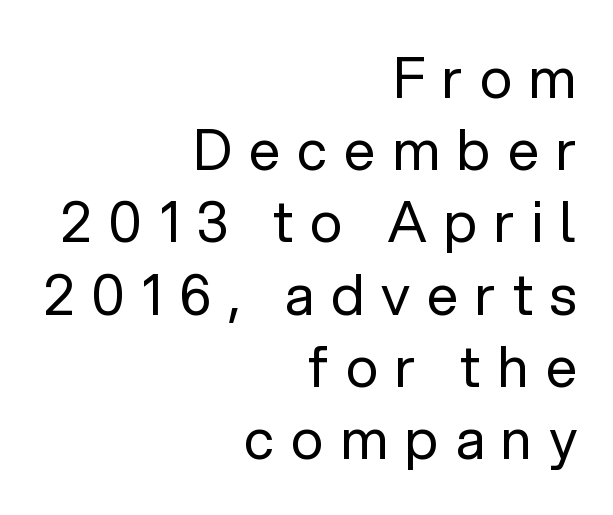
{"serif": "no", "italic": "no", "bold": "no", "weight": "regular", "width": "normal", "stroke_contrast": "low", "x_height": "medium", "monospaced": "no", "underline": "no", "align": "right", "line_spacing": "normal", "line_spacing_ratio": 1.29, "letter_spacing": "wide", "letter_spacing_em": 0.3, "glyph_px": 56}
